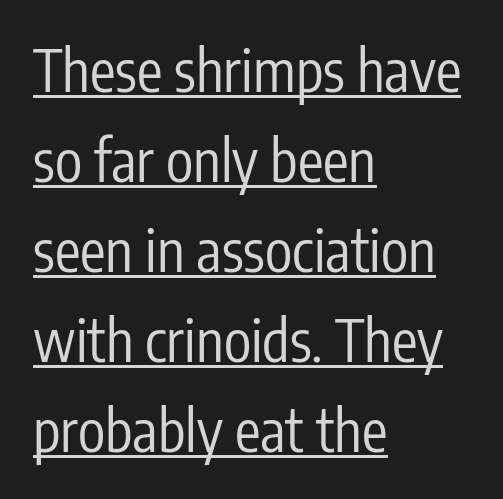
The image shows 57 px regular-weight, condensed sans-serif type, upright; set left-aligned, normal line spacing (1.58x), normal letter spacing, underlined; low stroke contrast and a medium x-height.
